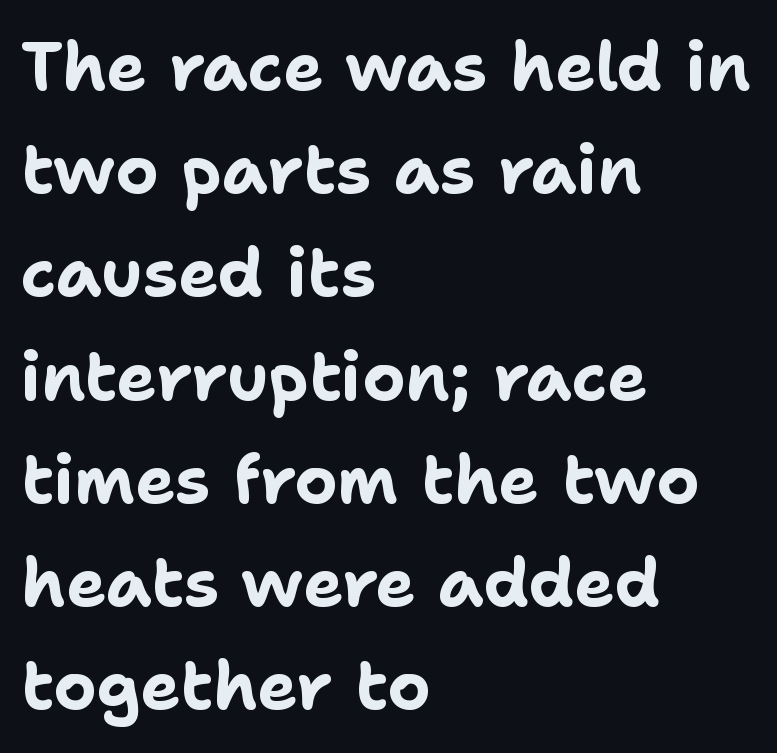
The image shows 67 px bold sans-serif type, upright; set left-aligned, normal line spacing (1.54x), normal letter spacing, not underlined; low stroke contrast and a medium x-height.
